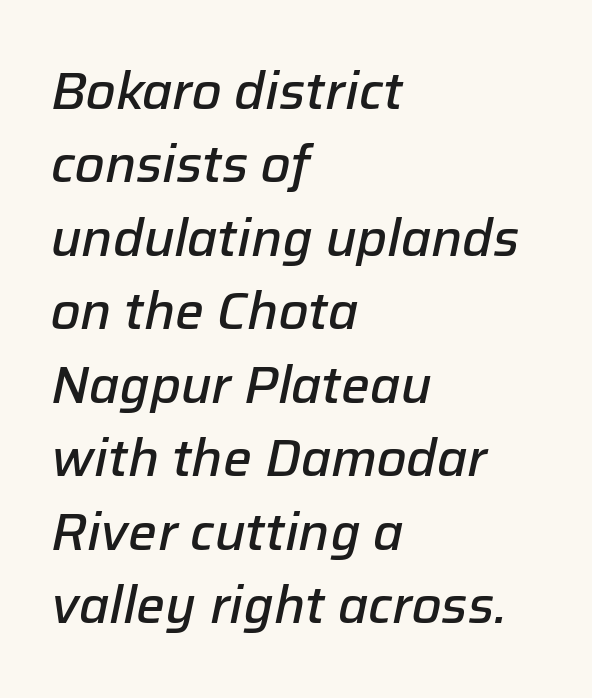
This is oblique type, the kind used for emphasis or titles. Looks like regular typesetting: each glyph gets only the width it needs. Set as a demibold, roughly 600 on the weight scale. Vertically, the passage feels balanced, rows spaced as you'd expect.
